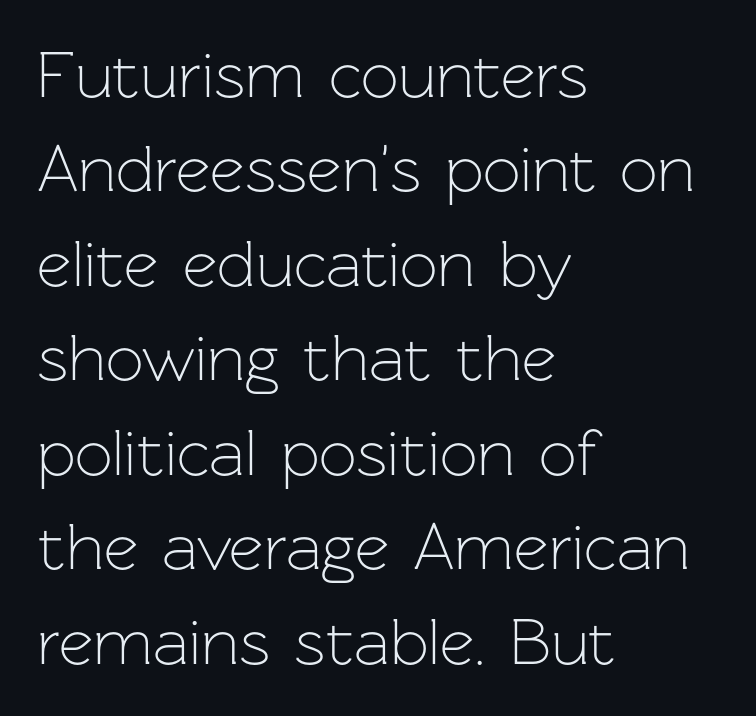
The image shows 67 px light sans-serif type, upright; set left-aligned, normal line spacing (1.41x), normal letter spacing, not underlined; low stroke contrast and a medium x-height.
